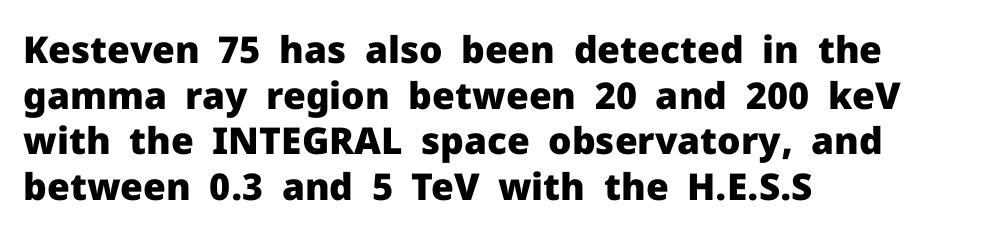
The image shows 37 px heavy sans-serif type, upright; set left-aligned, line spacing 1.23x, normal letter spacing, not underlined; low stroke contrast and a medium x-height.
